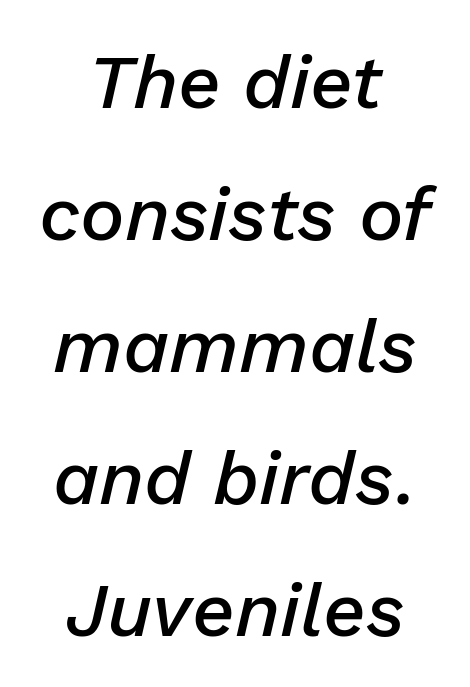
Alignment: centered. Set as a demibold, roughly 600 on the weight scale. Underline: absent. Quick note: italic.
